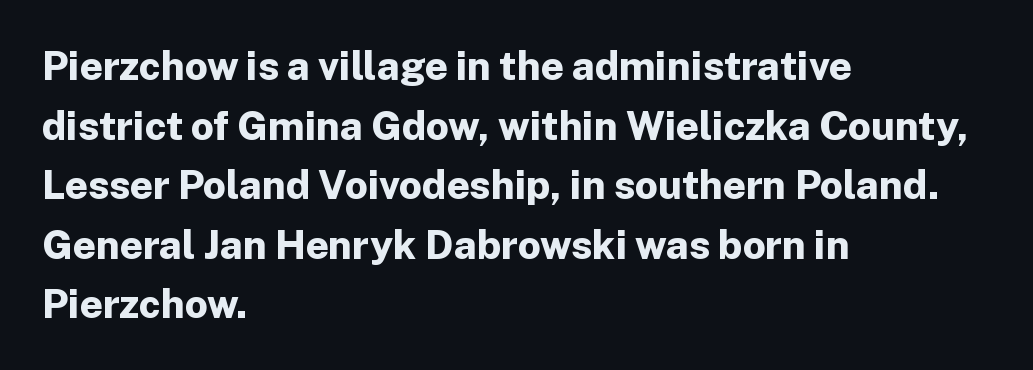
The image shows 40 px bold sans-serif type, upright; set left-aligned, normal line spacing (1.49x), normal letter spacing, not underlined; low stroke contrast and a medium x-height.
